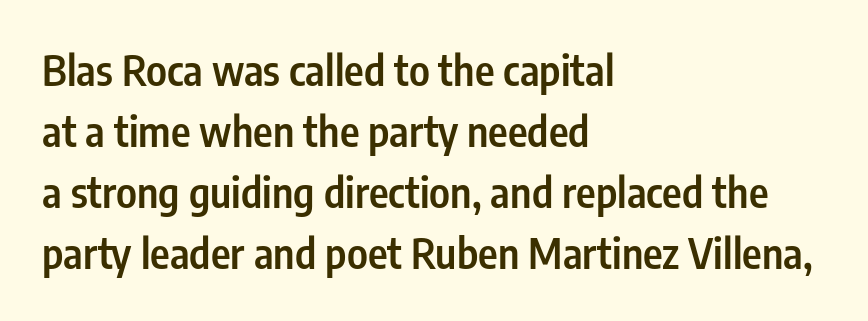
Inter-character spacing is left at the font's built-in metrics. Quick note: not italic, upright. A bare baseline throughout the passage. Visually the block forms a straight wall on the left and a jagged coastline on the right.
